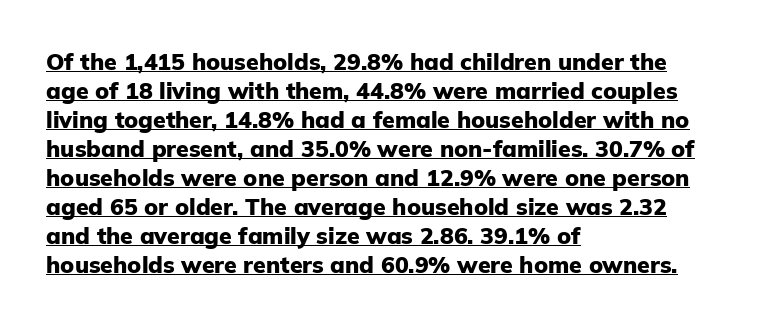
The image shows 23 px bold type, upright; set left-aligned, normal line spacing (1.26x), normal letter spacing, underlined.
